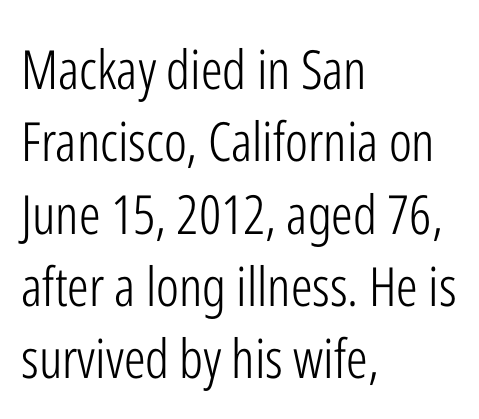
Q: Is the text bold? A: No.
Q: Is the text italic (slanted)? A: No, it is upright.
Q: Is the typeface a serif or a sans-serif typeface? A: Sans-serif.
Q: Is the text underlined? A: No.
Q: How is the paragraph aligned? A: Left-aligned.
Q: Is the spacing between letters normal or unusually wide? A: Normal.
Q: Is the spacing between lines tight, normal or loose? A: Normal.
Q: Width (condensed, normal, or wide)? A: Condensed.
Q: Stroke contrast? A: Low.
Q: x-height? A: Medium.
Q: Monospaced? A: No.
